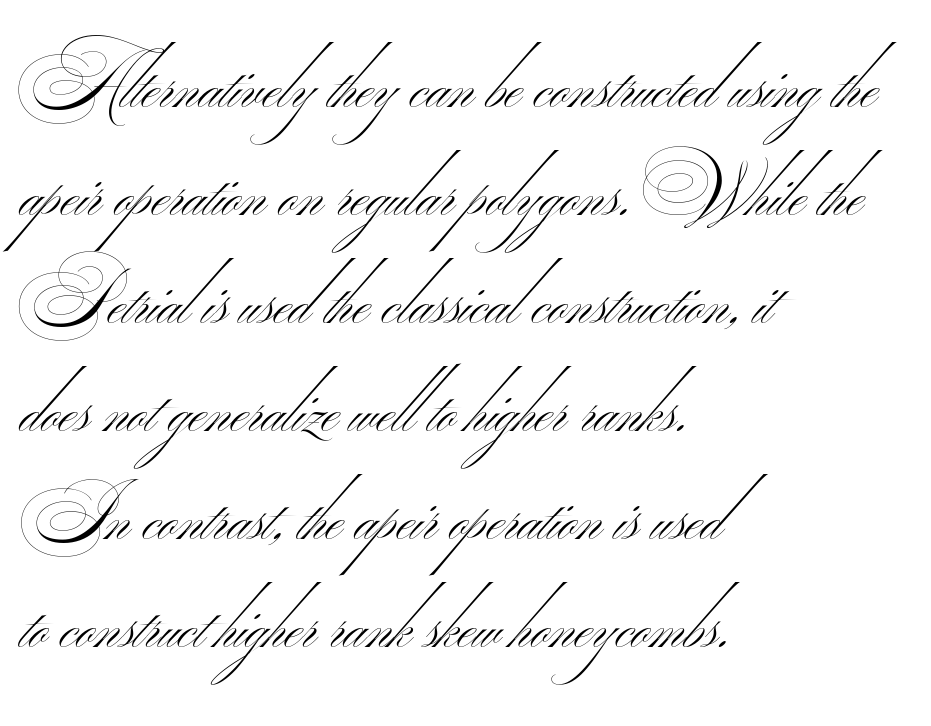
{"serif": "no", "bold": "no", "weight": "thin", "width": "wide", "stroke_contrast": "medium", "monospaced": "no", "underline": "no", "align": "left", "line_spacing": "normal", "line_spacing_ratio": 1.46, "letter_spacing": "normal", "letter_spacing_em": 0.0, "glyph_px": 74}
